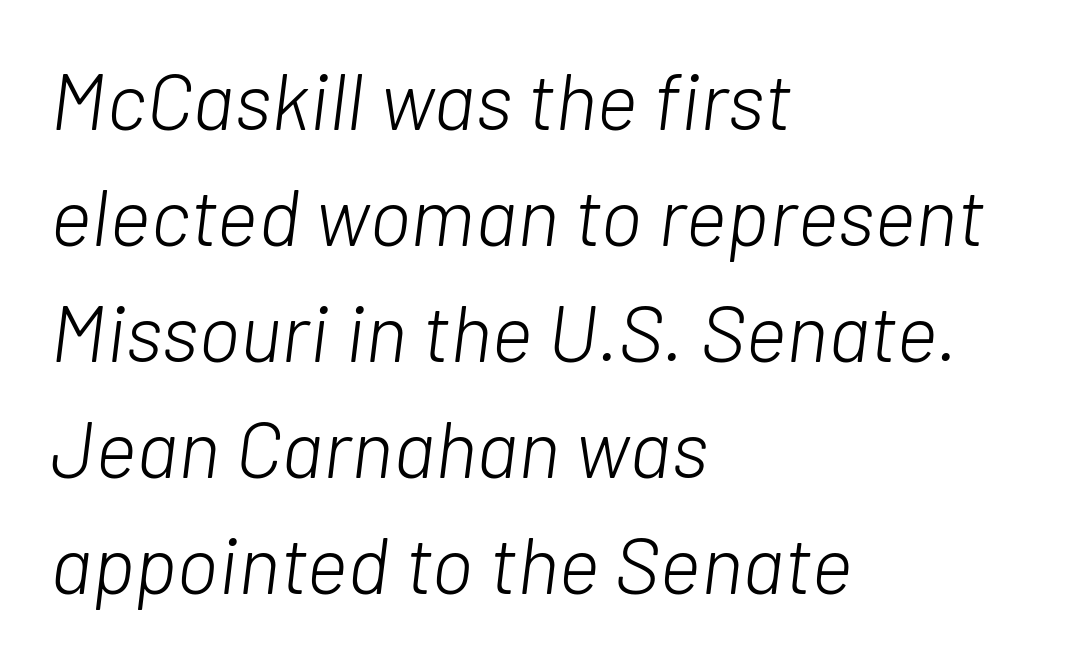
The image shows 80 px light type, italic (leaning right); set left-aligned, normal line spacing (1.45x), normal letter spacing, not underlined; low stroke contrast and a medium x-height.
